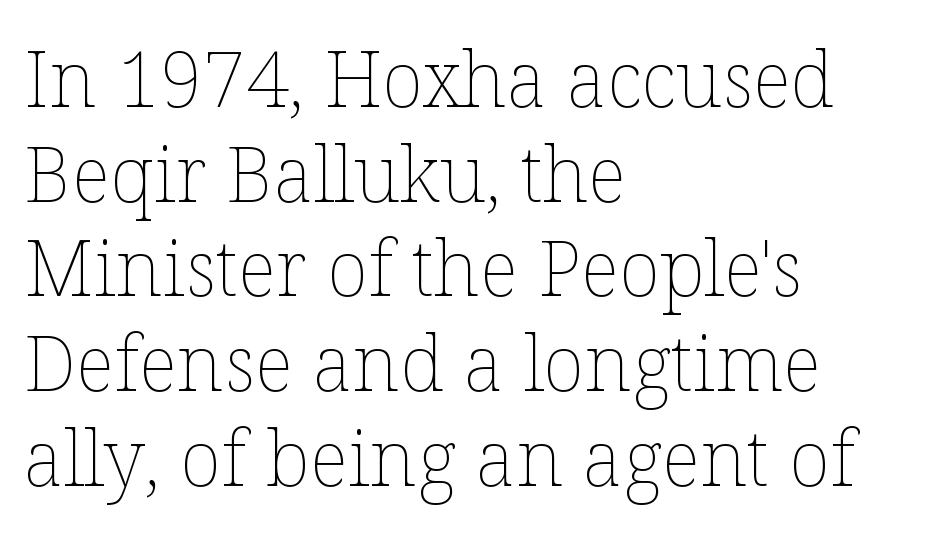
{"italic": "no", "bold": "no", "weight": "thin", "width": "normal", "stroke_contrast": "low", "x_height": "medium", "monospaced": "no", "underline": "no", "align": "left", "line_spacing_ratio": 1.23, "letter_spacing": "normal", "letter_spacing_em": 0.0, "glyph_px": 77}
